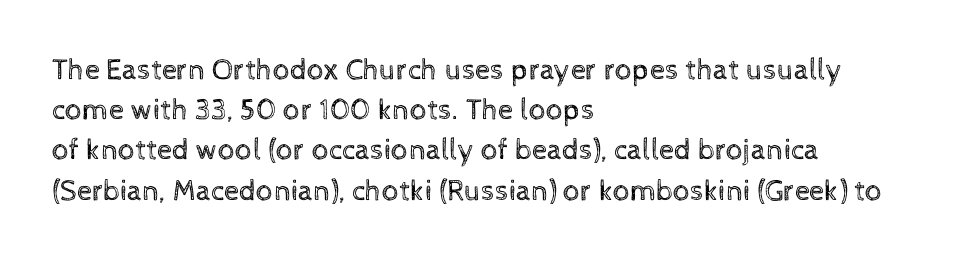
Q: Is the text bold? A: No.
Q: Is the text italic (slanted)? A: No, it is upright.
Q: Is the text underlined? A: No.
Q: How is the paragraph aligned? A: Left-aligned.
Q: Is the spacing between letters normal or unusually wide? A: Normal.
Q: Is the spacing between lines tight, normal or loose? A: Normal.
Q: Width (condensed, normal, or wide)? A: Normal.
Q: x-height? A: Medium.
Q: Monospaced? A: No.
